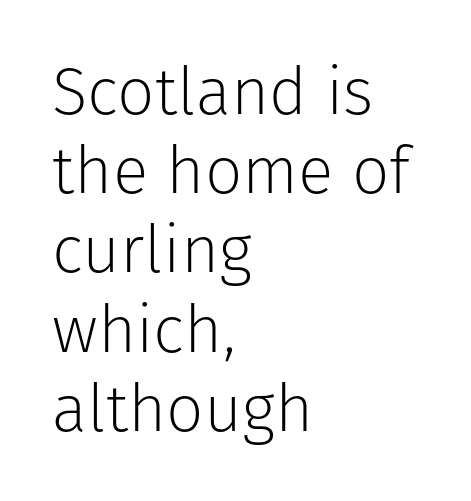
Looks like regular typesetting: each glyph gets only the width it needs. Regarding serifs, this sample does without them. Observe the ordinary spacing: letters are neighbours, not strangers. Unlike italic type, these characters show no tilt at all. The cut favours lightness, reaching ordinary text weight at its darkest. Descenders hang freely into open space.
